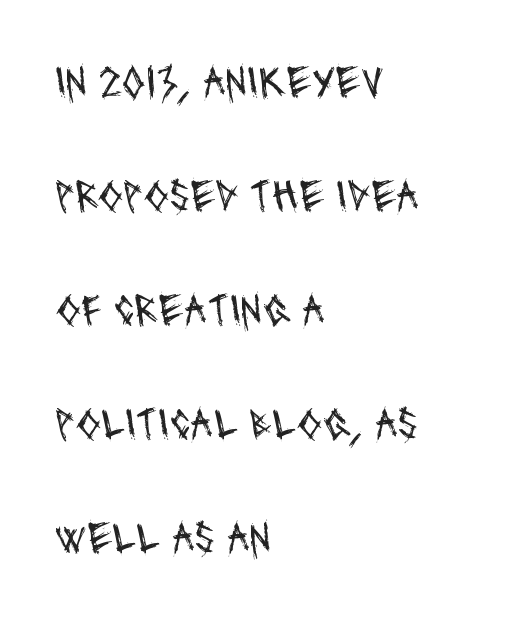
The image shows 46 px regular-weight, condensed sans-serif type; set left-aligned, loose line spacing (2.48x), normal letter spacing, not underlined; medium stroke contrast and a large x-height.
